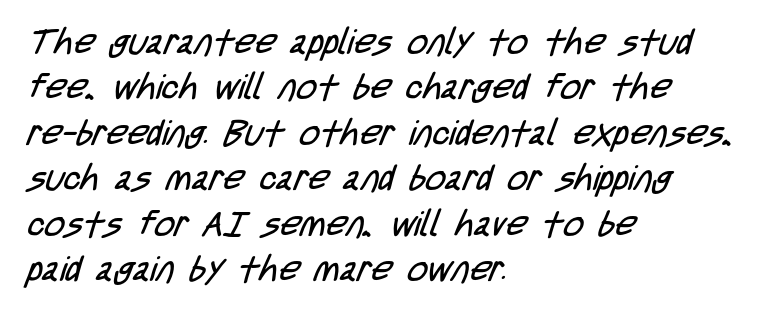
Default kerning and tracking; the words read as compact shapes. The letters carry no serifs — their stems end cleanly without finishing strokes. Looks like regular typesetting: each glyph gets only the width it needs. The passage shown stacks its lines at a standard gap.
